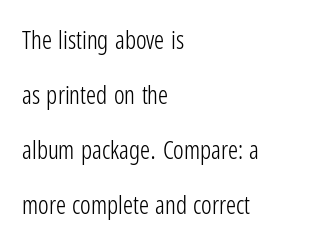
The image shows 25 px text type, upright; set left-aligned, loose line spacing (2.2x), normal letter spacing, not underlined.
